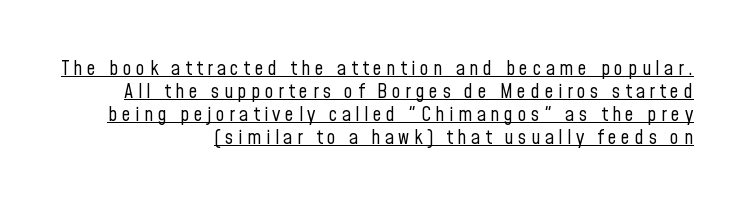
The image shows 20 px text type, upright; set right-aligned, tight line spacing (1.15x), unusually wide letter spacing (+0.22 em), underlined.
